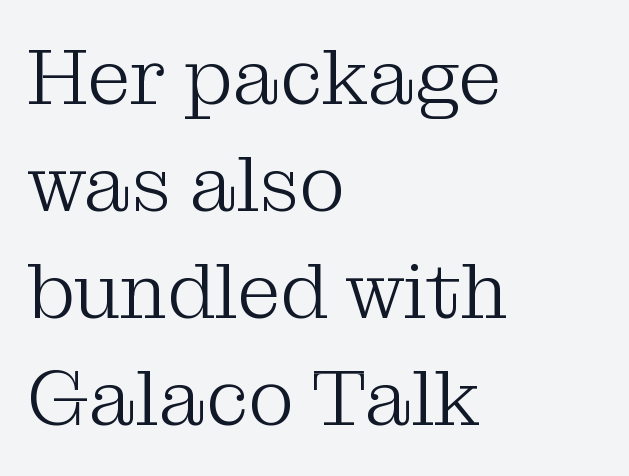
The image shows 78 px light serif type, upright; set left-aligned, normal line spacing (1.37x), normal letter spacing, not underlined; medium stroke contrast and a medium x-height.
